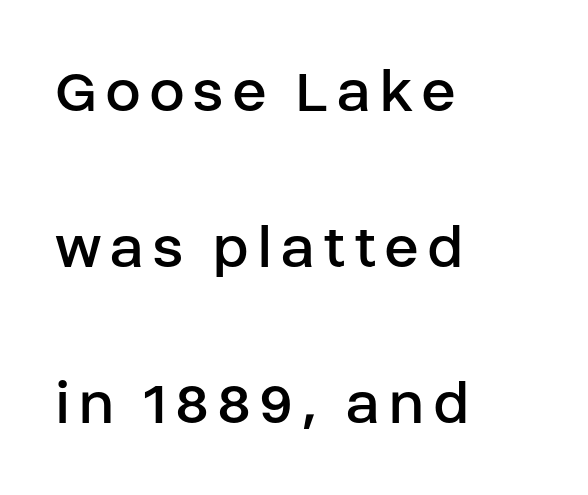
{"serif": "no", "italic": "no", "bold": "no", "weight": "regular", "width": "normal", "stroke_contrast": "low", "x_height": "large", "monospaced": "no", "underline": "no", "align": "left", "line_spacing": "loose", "line_spacing_ratio": 2.4, "glyph_px": 65}
